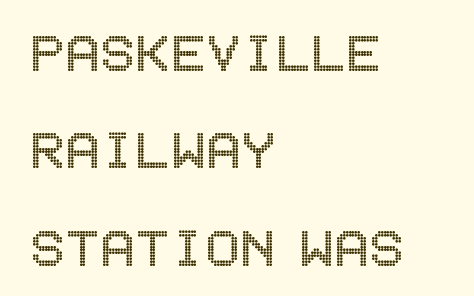
The image shows 65 px condensed type, upright; set left-aligned, normal line spacing (1.5x), normal letter spacing, not underlined; a large x-height.
